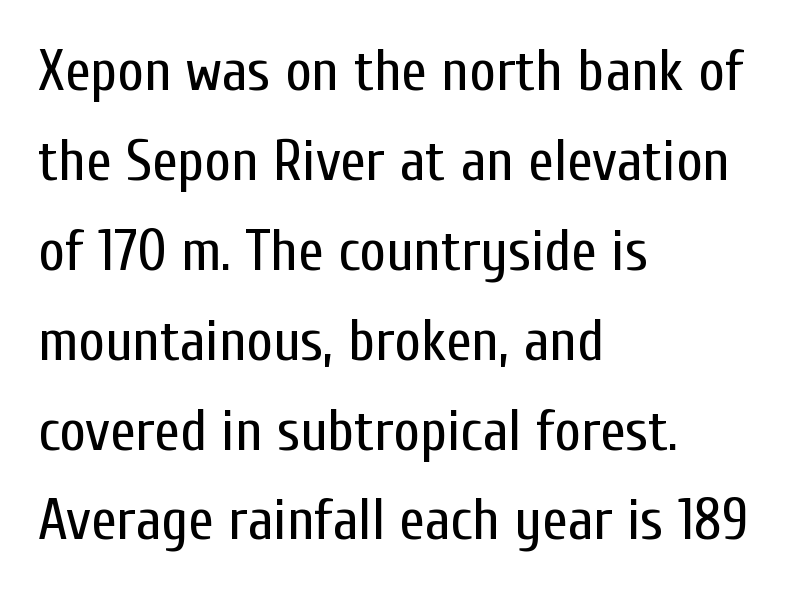
The font's upright variant was chosen for this text. Horizontally, the lines are justified to the leading edge only. Type style note: lacks serifs. Each word holds together tightly as a unit, with standard inter-letter gaps. Lines of text with bare space underneath.
